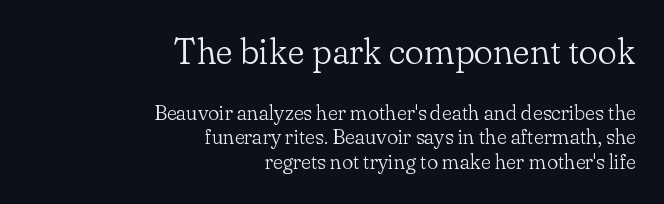
This sample uses an upright cut, with every glyph sitting square on the baseline. Reading top to bottom, the characters get smaller at the block break. Stroke terminals: seriffed. The strip under each line holds only bare page.
